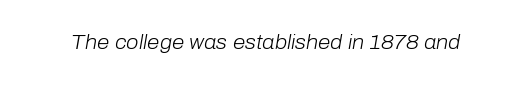
Q: Is the text bold? A: No.
Q: Is the text italic (slanted)? A: Yes, it leans right by about 10 degrees.
Q: Is the text underlined? A: No.
Q: Is the spacing between letters normal or unusually wide? A: Normal.
